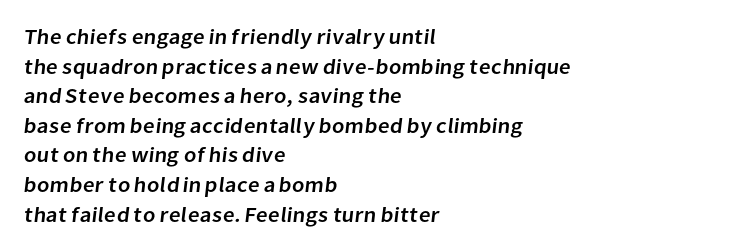
The image shows 21 px text type; set left-aligned, normal line spacing (1.41x), normal letter spacing, not underlined.
